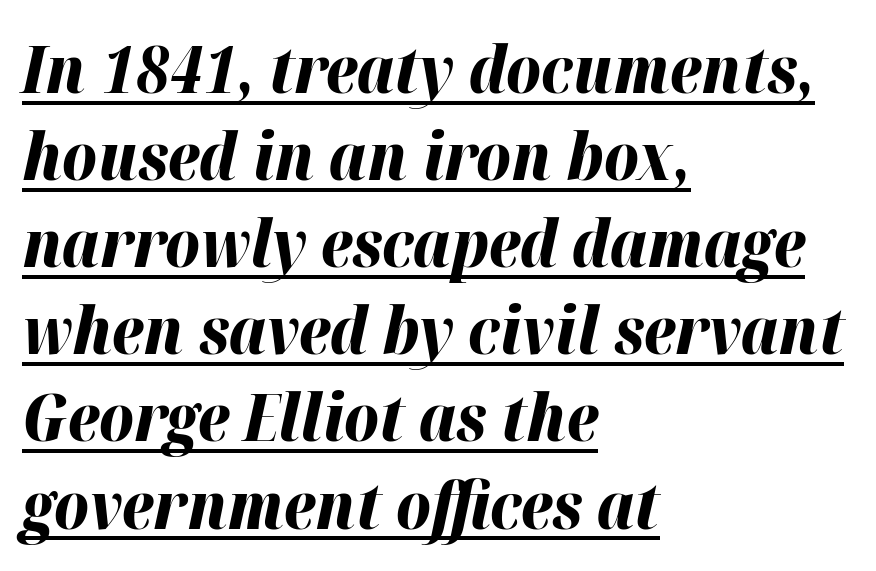
Q: Is the text bold? A: Yes.
Q: Is the text italic (slanted)? A: Yes, it leans right by about 12 degrees.
Q: Is the text underlined? A: Yes.
Q: How is the paragraph aligned? A: Left-aligned.
Q: Is the spacing between letters normal or unusually wide? A: Normal.
Q: Is the spacing between lines tight, normal or loose? A: Normal.
Q: Width (condensed, normal, or wide)? A: Normal.
Q: Stroke contrast? A: High.
Q: x-height? A: Medium.
Q: Monospaced? A: No.
